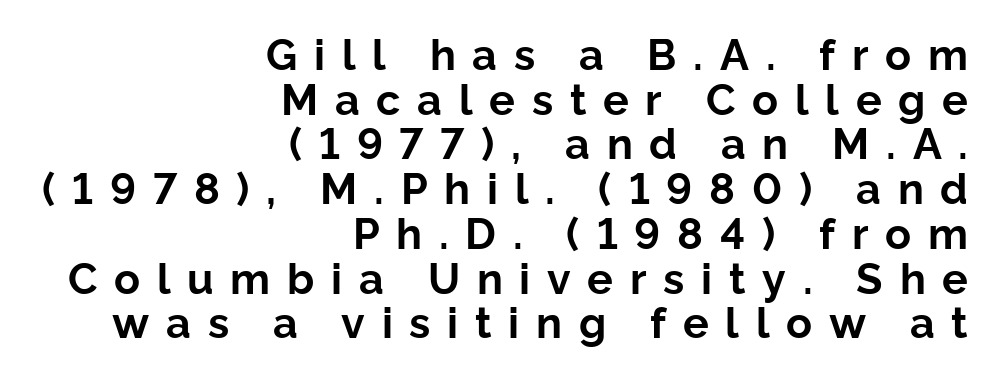
The image shows 43 px bold sans-serif type, upright; set right-aligned, tight line spacing (1.04x), unusually wide letter spacing (+0.39 em), not underlined; low stroke contrast and a medium x-height.
